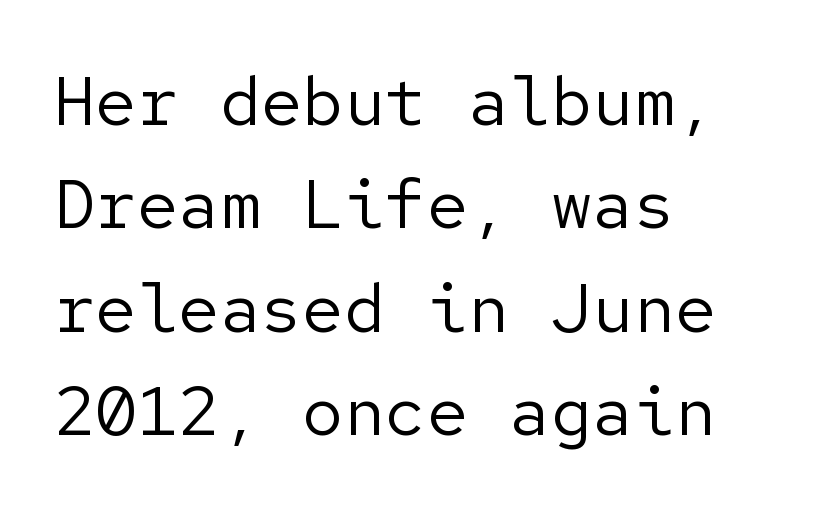
The image shows 69 px regular-weight sans-serif type, upright; set left-aligned, normal line spacing (1.5x), normal letter spacing, not underlined; low stroke contrast and a medium x-height.
